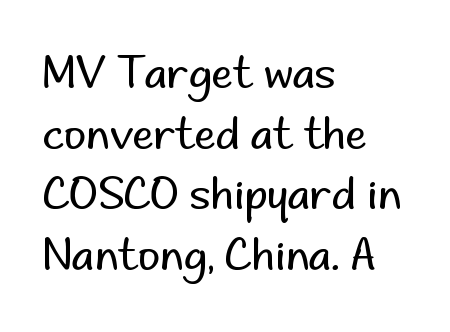
The image shows 43 px regular-weight sans-serif type, upright; set left-aligned, normal line spacing (1.41x), normal letter spacing, not underlined; low stroke contrast and a small x-height.
